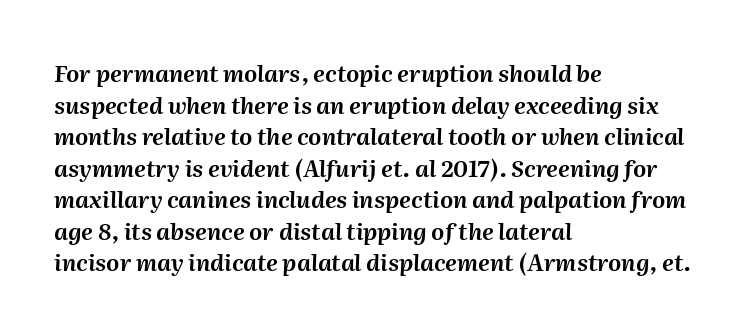
Style check: oblique. Decoration check: the copy has no underline. The letterforms sit shoulder to shoulder at normal distance. One-word summary of the alignment: left.
